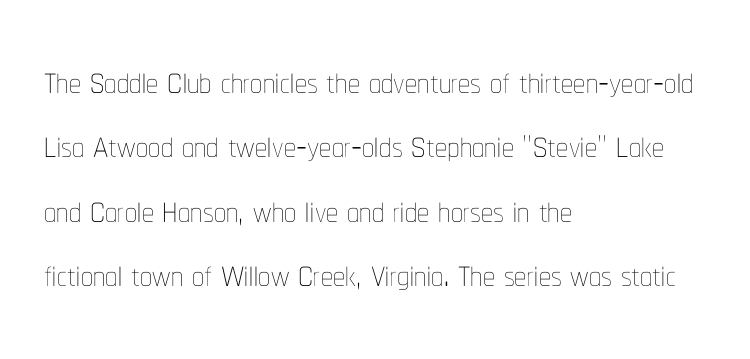
{"italic": "no", "bold": "no", "weight": "thin", "width": "condensed", "stroke_contrast": "low", "x_height": "medium", "monospaced": "no", "underline": "no", "align": "left", "line_spacing": "normal", "line_spacing_ratio": 1.34, "letter_spacing": "normal", "letter_spacing_em": 0.0, "glyph_px": 48}
